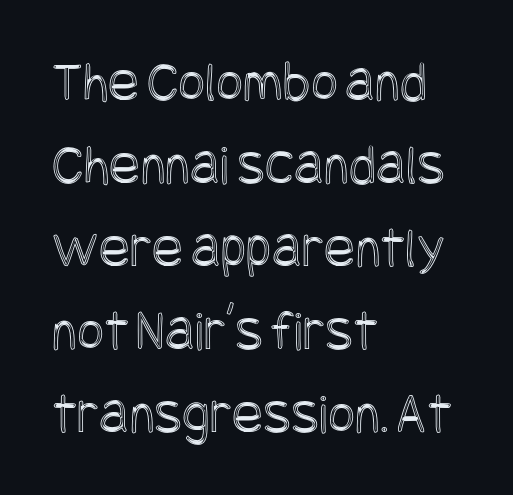
This block has exactly the height ordinary leading produces. Quick note: not italic, upright. In terms of letterspacing, this is plain default setting. Just letters on the line, the space beneath them empty.
